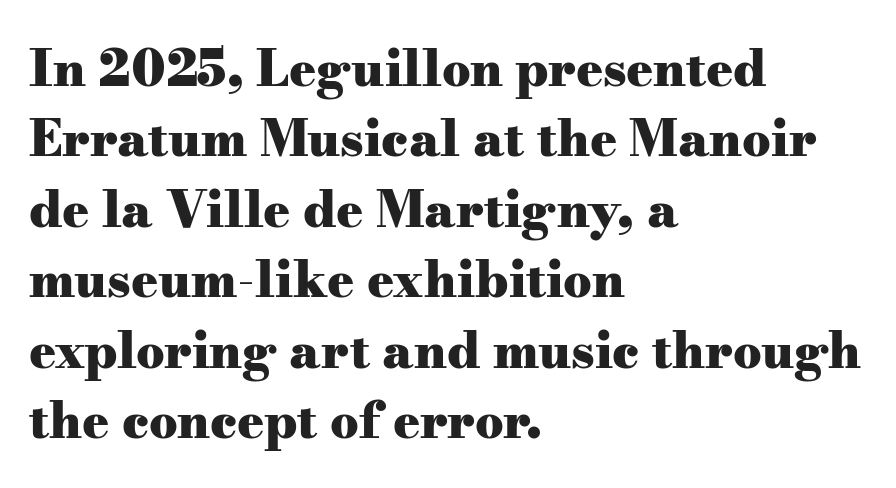
Q: Is the text bold? A: Yes.
Q: Is the text italic (slanted)? A: No, it is upright.
Q: Is the typeface a serif or a sans-serif typeface? A: Serif.
Q: Is the text underlined? A: No.
Q: How is the paragraph aligned? A: Left-aligned.
Q: Is the spacing between letters normal or unusually wide? A: Normal.
Q: Is the spacing between lines tight, normal or loose? A: Normal.
Q: Width (condensed, normal, or wide)? A: Wide.
Q: Stroke contrast? A: Medium.
Q: x-height? A: Small.
Q: Monospaced? A: No.
